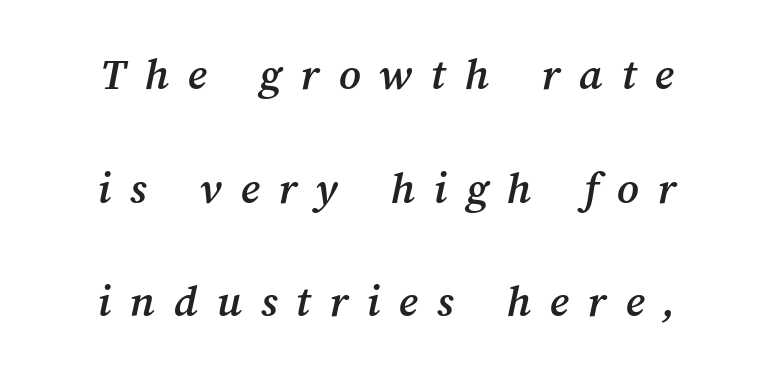
The image shows 47 px text type; set loose line spacing (2.42x), unusually wide letter spacing (+0.4 em), not underlined; medium stroke contrast and a medium x-height.
